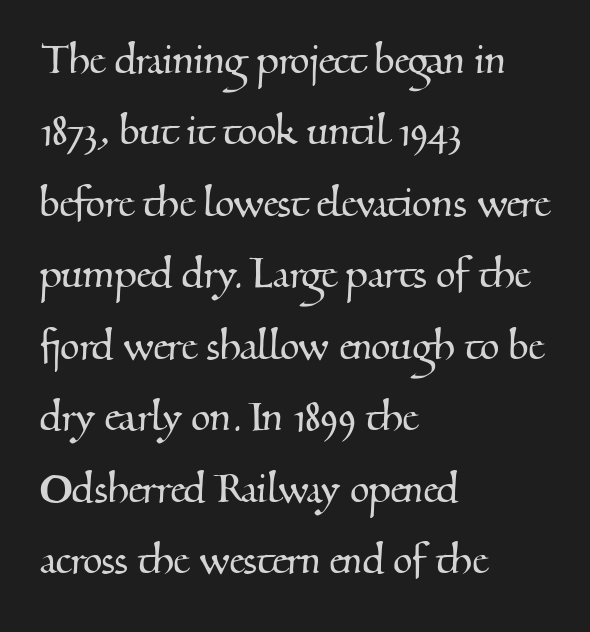
{"serif": "yes", "width": "normal", "stroke_contrast": "medium", "x_height": "small", "monospaced": "no", "underline": "no", "align": "left", "line_spacing": "normal", "line_spacing_ratio": 1.43, "letter_spacing": "normal", "letter_spacing_em": 0.0, "glyph_px": 50}
